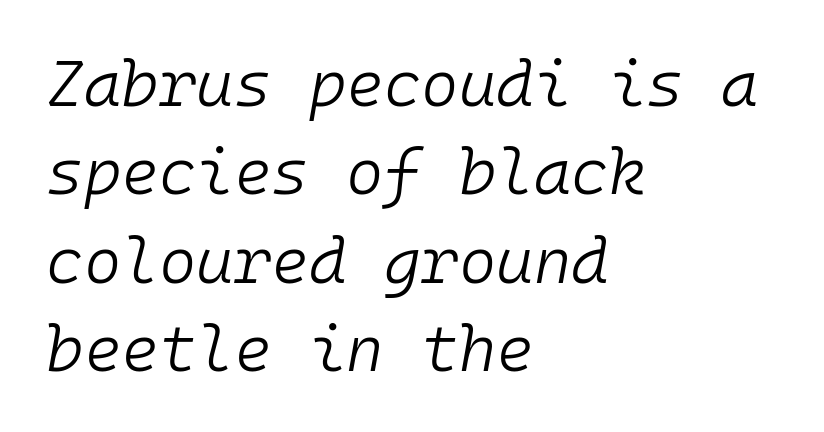
Tracking here is standard; glyphs follow each other at the usual distance. The weight tops out at a normal text grade. Beneath every word, the page is bare. Caption: multi-line text, flush left, ragged right.
